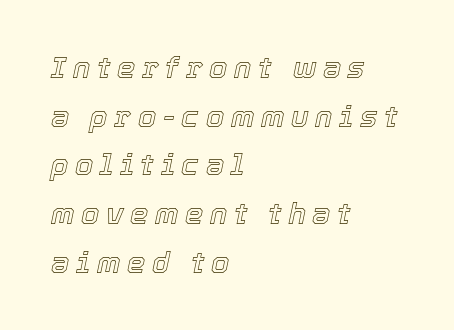
{"italic": "yes", "lean": "right", "slant_degrees": 12, "width": "normal", "x_height": "medium", "monospaced": "no", "underline": "no", "align": "left", "line_spacing": "normal", "line_spacing_ratio": 1.68, "letter_spacing": "wide", "letter_spacing_em": 0.23, "glyph_px": 29}
